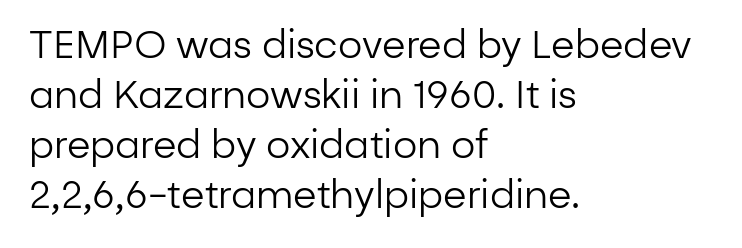
Q: Is the text bold? A: No.
Q: Is the text italic (slanted)? A: No, it is upright.
Q: Is the typeface a serif or a sans-serif typeface? A: Sans-serif.
Q: Is the text underlined? A: No.
Q: How is the paragraph aligned? A: Left-aligned.
Q: Is the spacing between letters normal or unusually wide? A: Normal.
Q: Is the spacing between lines tight, normal or loose? A: Normal.
Q: Width (condensed, normal, or wide)? A: Normal.
Q: Stroke contrast? A: Low.
Q: x-height? A: Medium.
Q: Monospaced? A: No.
